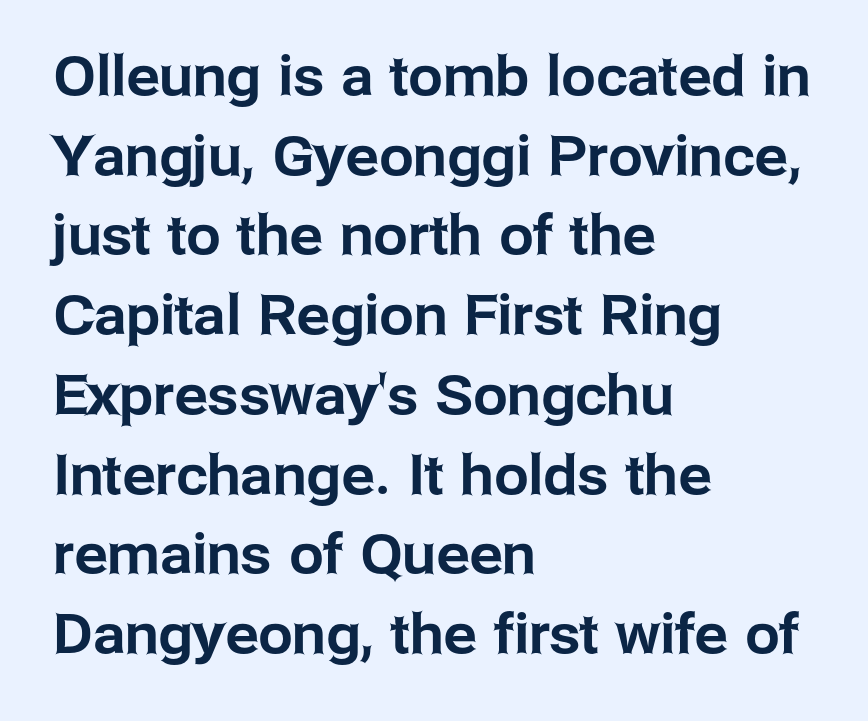
This is roman type, the default non-slanted kind. This sample uses a sans-serif face. The space beneath each line is pristine and unruled. The horizontal fit of the characters is conventional and even.
